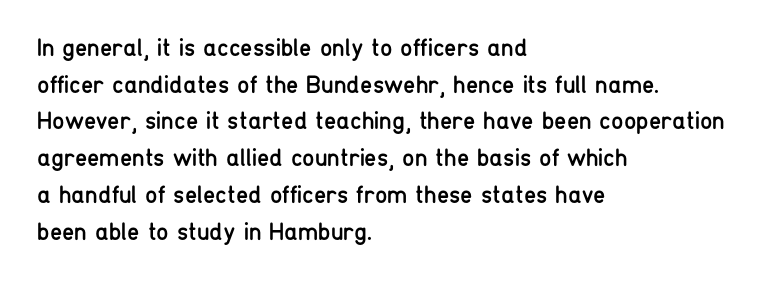
Q: Is the text bold? A: No.
Q: Is the text italic (slanted)? A: No, it is upright.
Q: Is the text underlined? A: No.
Q: How is the paragraph aligned? A: Left-aligned.
Q: Is the spacing between letters normal or unusually wide? A: Normal.
Q: Is the spacing between lines tight, normal or loose? A: Normal.
